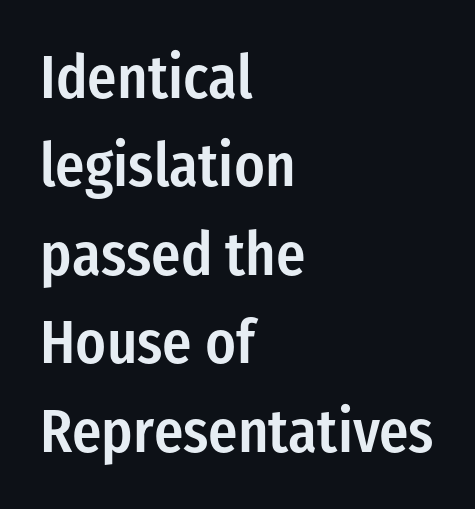
I'd describe the lettering as semibold — firm but not a full bold. The font's upright variant was chosen for this text. Students, note that the glyphs here touch the page at normal intervals. Note the varied advance widths — an 'i' is clearly narrower than an 'm'. Summary of vertical rhythm: regular, with standard interline spacing.
